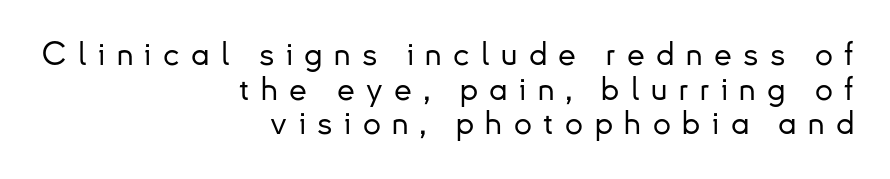
The image shows 32 px sans-serif type, upright; set right-aligned, tight line spacing (1.08x), unusually wide letter spacing (+0.36 em), not underlined; low stroke contrast and a small x-height.
